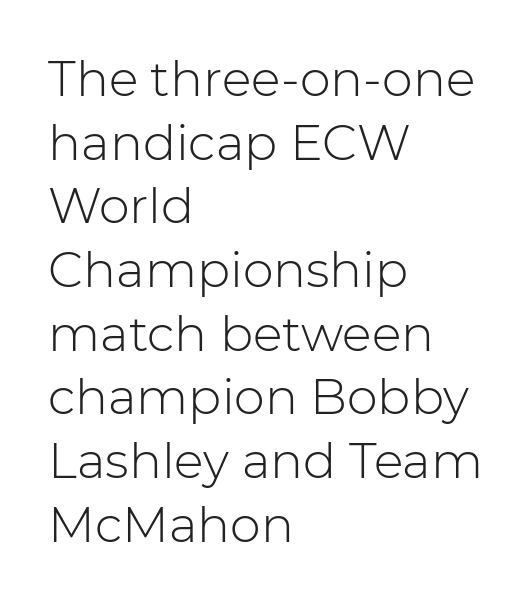
{"serif": "no", "italic": "no", "bold": "no", "weight": "light", "width": "normal", "stroke_contrast": "low", "x_height": "medium", "monospaced": "no", "underline": "no", "align": "left", "line_spacing": "normal", "line_spacing_ratio": 1.3, "letter_spacing": "normal", "letter_spacing_em": 0.0, "glyph_px": 49}
